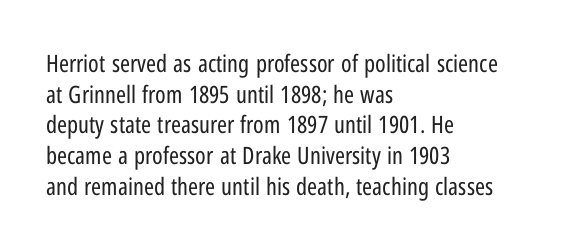
Is the type heavy? It reads as light-to-regular instead. Leftover space on each line is placed entirely after the last word. Characters follow at the spacing the type designer built in. The passage shown stacks its lines at a standard gap.
